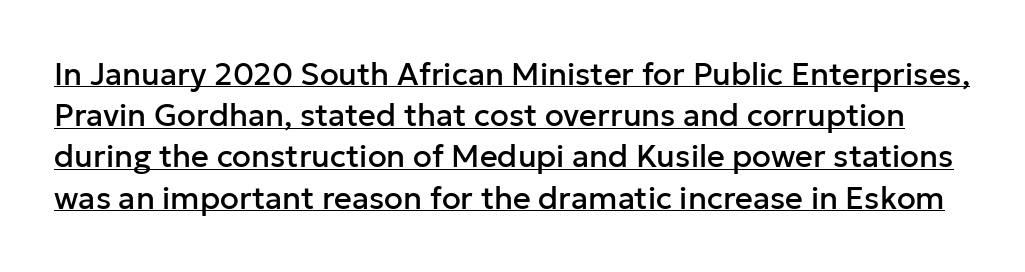
{"serif": "no", "italic": "no", "width": "normal", "stroke_contrast": "low", "x_height": "medium", "monospaced": "no", "underline": "yes", "line_spacing": "normal", "line_spacing_ratio": 1.33, "letter_spacing": "normal", "letter_spacing_em": 0.0, "glyph_px": 31}
